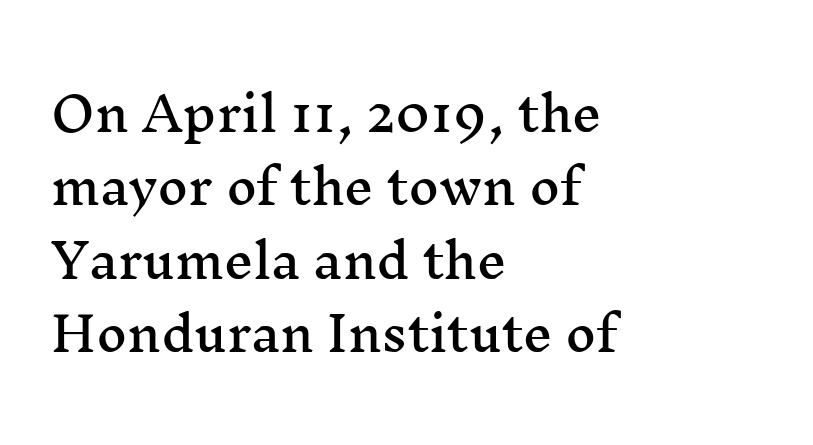
Q: Is the text italic (slanted)? A: No, it is upright.
Q: Is the typeface a serif or a sans-serif typeface? A: Serif.
Q: Is the text underlined? A: No.
Q: How is the paragraph aligned? A: Left-aligned.
Q: Is the spacing between letters normal or unusually wide? A: Normal.
Q: Is the spacing between lines tight, normal or loose? A: Normal.
Q: Width (condensed, normal, or wide)? A: Wide.
Q: Stroke contrast? A: Medium.
Q: x-height? A: Medium.
Q: Monospaced? A: No.
